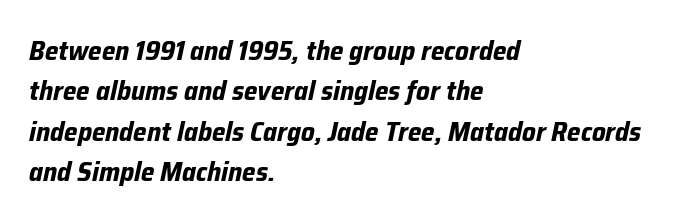
The image shows 27 px bold type, italic (leaning right); set left-aligned, normal line spacing (1.5x), normal letter spacing, not underlined.
